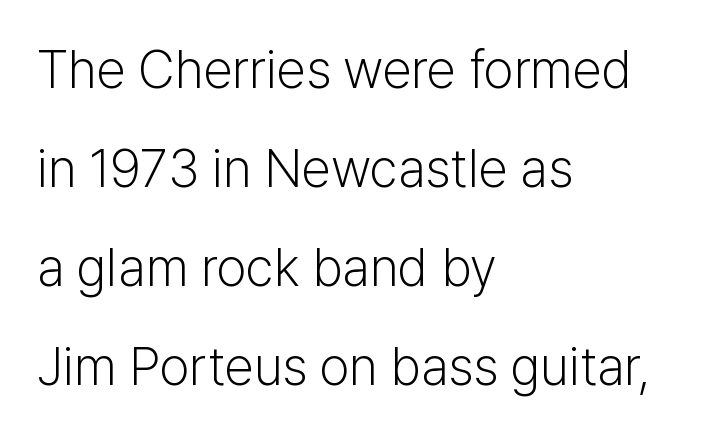
Q: Is the text bold? A: No.
Q: Is the text italic (slanted)? A: No, it is upright.
Q: Is the typeface a serif or a sans-serif typeface? A: Sans-serif.
Q: Is the text underlined? A: No.
Q: How is the paragraph aligned? A: Left-aligned.
Q: Is the spacing between letters normal or unusually wide? A: Normal.
Q: Width (condensed, normal, or wide)? A: Normal.
Q: Stroke contrast? A: Low.
Q: x-height? A: Medium.
Q: Monospaced? A: No.
